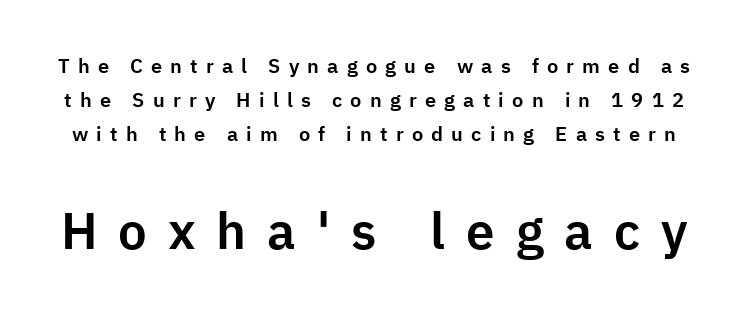
Q: Is the text italic (slanted)? A: No, it is upright.
Q: Is the typeface a serif or a sans-serif typeface? A: Sans-serif.
Q: Is the text underlined? A: No.
Q: Is the spacing between letters normal or unusually wide? A: Unusually wide.
Q: Is the spacing between lines tight, normal or loose? A: Normal.
Q: Which block of text is set in a larger size, the first (top) or the second (bottom)? A: The second (bottom) one.
Q: Width (condensed, normal, or wide)? A: Normal.
Q: Stroke contrast? A: Low.
Q: x-height? A: Medium.
Q: Monospaced? A: No.
